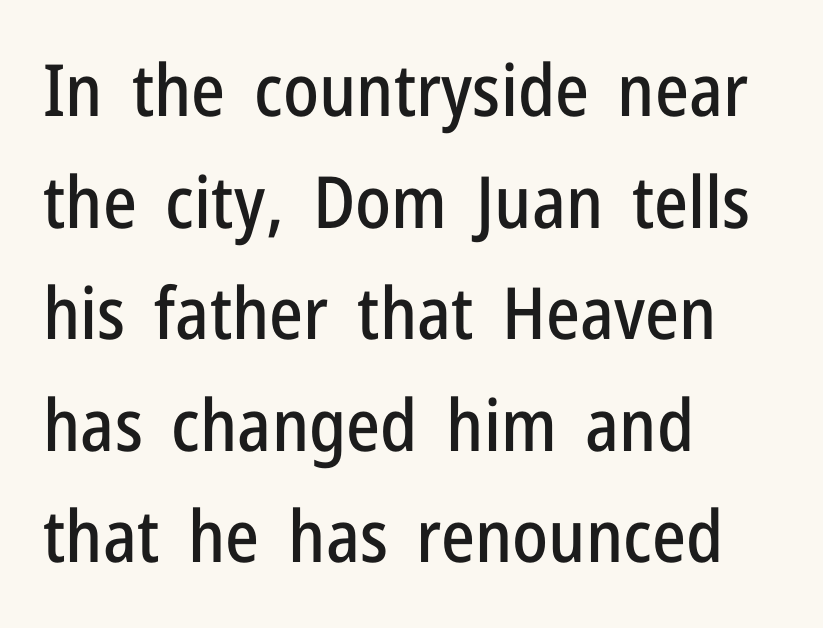
Do the characters align in a grid? No, the font is proportional. Leftover space on each line is placed entirely after the last word. Evenly set lines give the paragraph a standard silhouette. Any mark beneath the type? The region is blank. Rendered with straight, roman letterforms.
